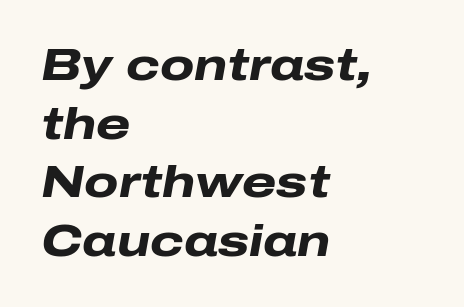
Q: Is the text bold? A: Yes.
Q: Is the text italic (slanted)? A: Yes, it leans right by about 10 degrees.
Q: Is the text underlined? A: No.
Q: How is the paragraph aligned? A: Left-aligned.
Q: Is the spacing between letters normal or unusually wide? A: Normal.
Q: Is the spacing between lines tight, normal or loose? A: Normal.
Q: Width (condensed, normal, or wide)? A: Wide.
Q: Stroke contrast? A: Low.
Q: x-height? A: Medium.
Q: Monospaced? A: No.
